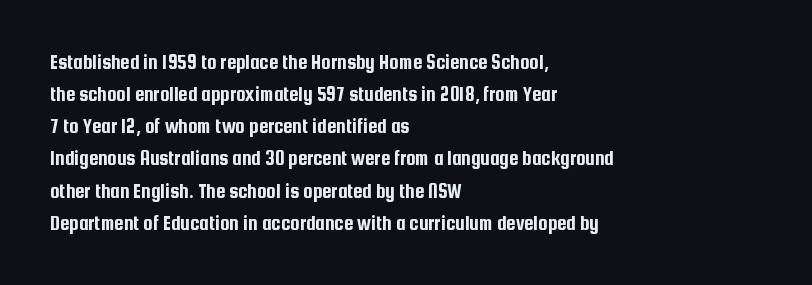
Layout note: lines flush left. The string is rendered with underlining switched off. The line texture is even and compact thanks to regular tracking. A roman cut, with each character standing at attention. The space between consecutive lines is moderate.
